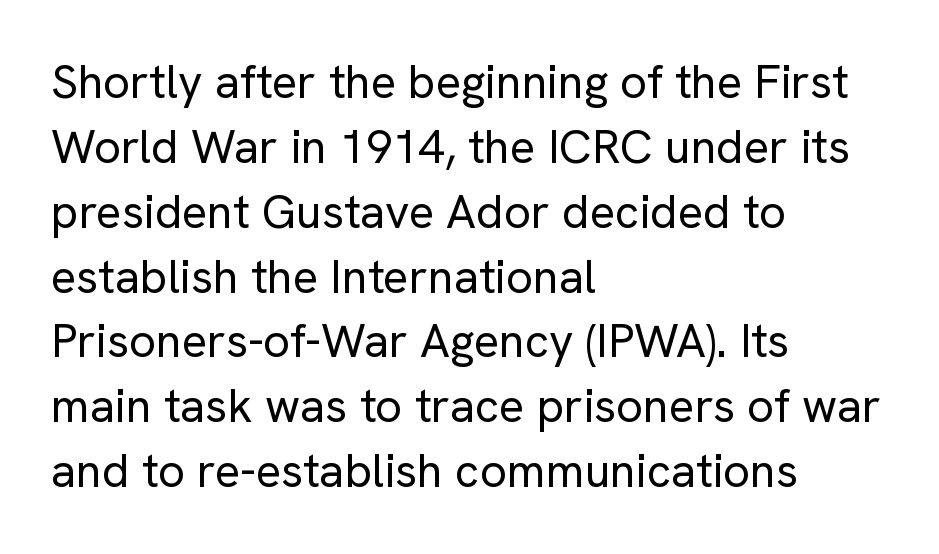
The image shows 47 px regular-weight sans-serif type, upright; set left-aligned, normal line spacing (1.38x), normal letter spacing, not underlined; low stroke contrast and a medium x-height.
